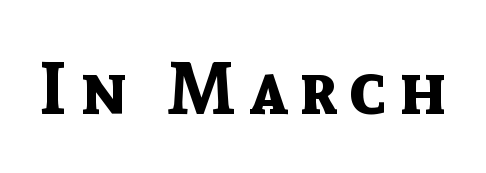
{"serif": "no", "italic": "no", "bold": "yes", "weight": "bold", "width": "normal", "x_height": "medium", "monospaced": "no", "underline": "no", "glyph_px": 73}
